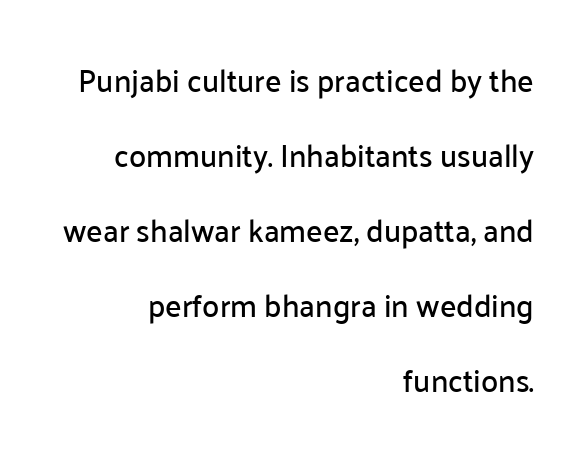
Q: Is the text italic (slanted)? A: No, it is upright.
Q: Is the typeface a serif or a sans-serif typeface? A: Sans-serif.
Q: Is the text underlined? A: No.
Q: How is the paragraph aligned? A: Right-aligned.
Q: Is the spacing between letters normal or unusually wide? A: Normal.
Q: Is the spacing between lines tight, normal or loose? A: Loose.
Q: Width (condensed, normal, or wide)? A: Normal.
Q: Stroke contrast? A: Low.
Q: x-height? A: Medium.
Q: Monospaced? A: No.
